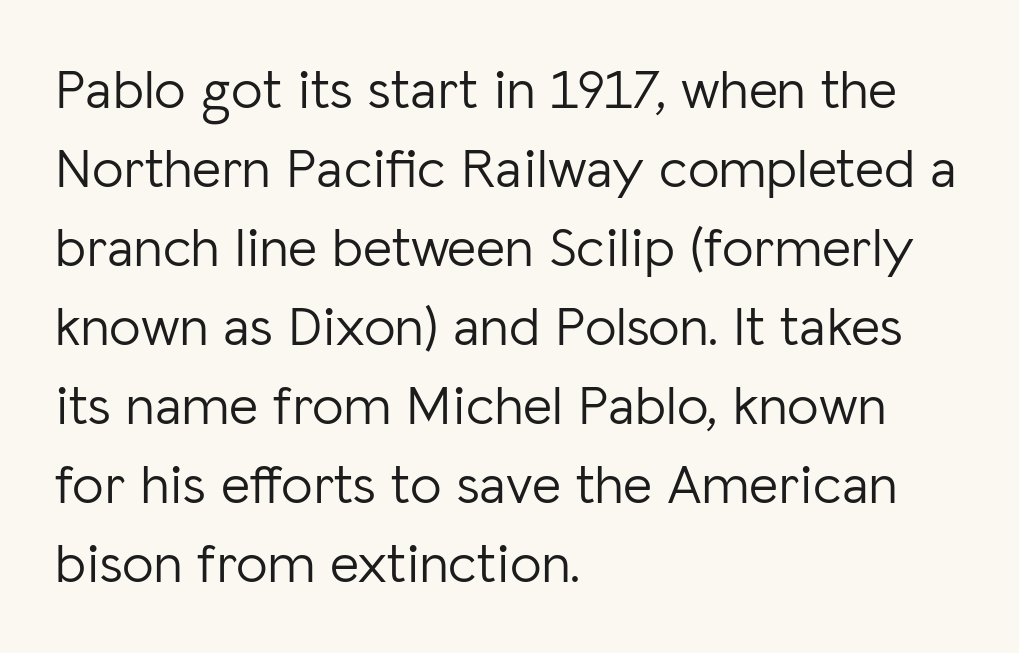
The image shows 56 px light sans-serif type, upright; set left-aligned, normal line spacing (1.41x), normal letter spacing, not underlined; low stroke contrast and a medium x-height.
